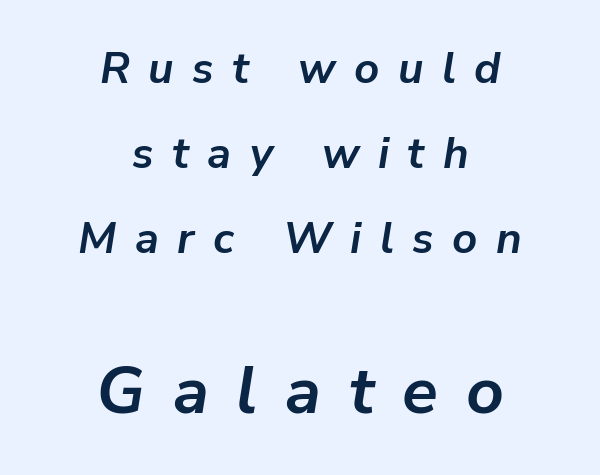
Q: Is the text bold? A: Yes.
Q: Is the text italic (slanted)? A: Yes, it leans right by about 9 degrees.
Q: Is the text underlined? A: No.
Q: How is the paragraph aligned? A: Centered.
Q: Is the spacing between letters normal or unusually wide? A: Unusually wide.
Q: Is the spacing between lines tight, normal or loose? A: Loose.
Q: Which block of text is set in a larger size, the first (top) or the second (bottom)? A: The second (bottom) one.
Q: Width (condensed, normal, or wide)? A: Normal.
Q: Stroke contrast? A: Low.
Q: x-height? A: Medium.
Q: Monospaced? A: No.
